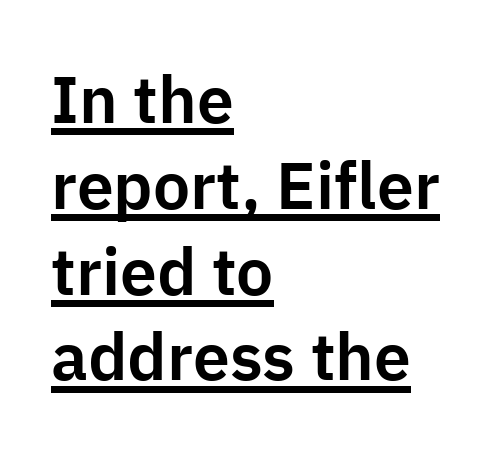
The image shows 66 px sans-serif type, upright; set left-aligned, normal line spacing (1.3x), normal letter spacing, underlined; low stroke contrast and a medium x-height.
